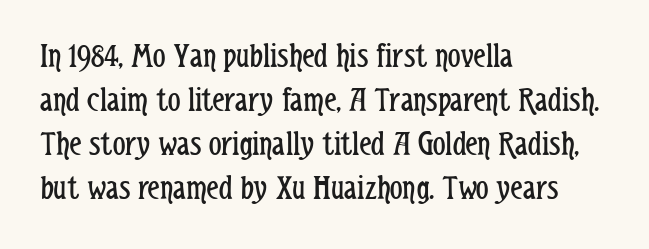
Q: Is the text bold? A: No.
Q: Is the text italic (slanted)? A: No, it is upright.
Q: Is the typeface a serif or a sans-serif typeface? A: Sans-serif.
Q: Is the text underlined? A: No.
Q: How is the paragraph aligned? A: Left-aligned.
Q: Is the spacing between letters normal or unusually wide? A: Normal.
Q: Is the spacing between lines tight, normal or loose? A: Normal.
Q: Width (condensed, normal, or wide)? A: Condensed.
Q: Stroke contrast? A: Low.
Q: x-height? A: Medium.
Q: Monospaced? A: No.
